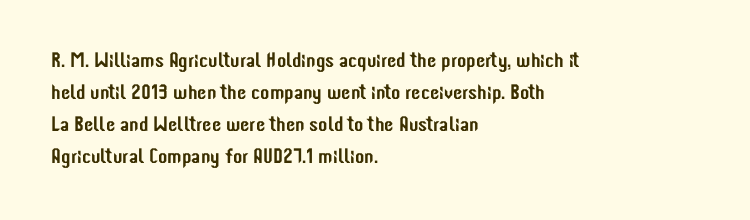
Layout note: lines flush left. The string is rendered with underlining switched off. The line texture is even and compact thanks to regular tracking. A roman cut, with each character standing at attention. The space between consecutive lines is moderate.
